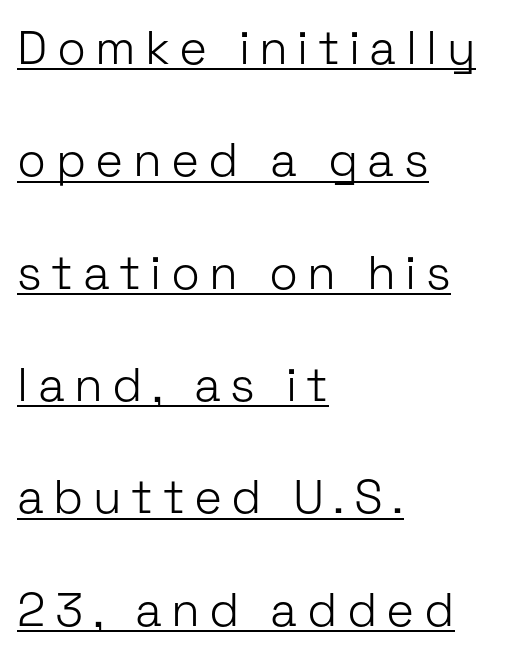
{"serif": "no", "italic": "no", "bold": "no", "weight": "light", "width": "normal", "stroke_contrast": "low", "x_height": "medium", "monospaced": "no", "underline": "yes", "align": "left", "line_spacing": "loose", "line_spacing_ratio": 2.39, "letter_spacing": "wide", "letter_spacing_em": 0.2, "glyph_px": 47}
